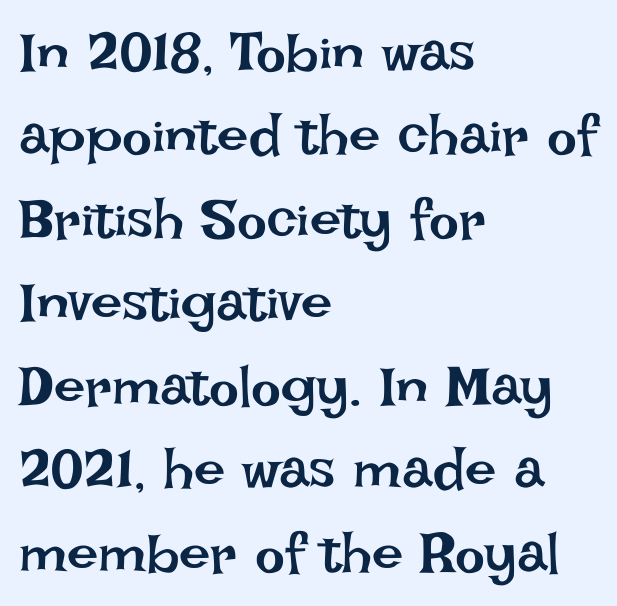
The image shows 56 px regular-weight type, upright; set left-aligned, normal line spacing (1.49x), normal letter spacing, not underlined; low stroke contrast and a large x-height.
